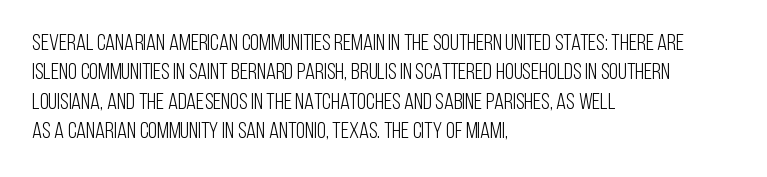
{"italic": "no", "bold": "no", "underline": "no", "align": "left", "line_spacing": "normal", "line_spacing_ratio": 1.28, "letter_spacing": "normal", "letter_spacing_em": 0.0, "glyph_px": 23}
